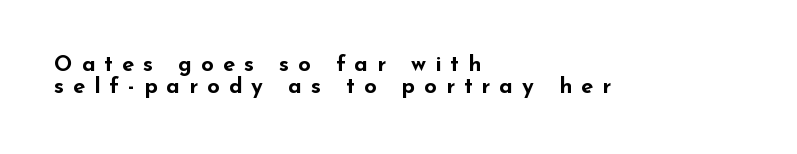
The image shows 22 px bold type, upright; set left-aligned, tight line spacing (1.01x), unusually wide letter spacing (+0.41 em), not underlined.
